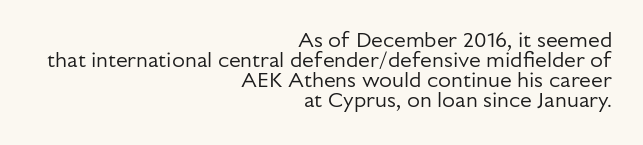
{"italic": "no", "bold": "no", "underline": "no", "align": "right", "line_spacing": "tight", "line_spacing_ratio": 0.96, "letter_spacing": "normal", "letter_spacing_em": 0.0, "glyph_px": 21}
